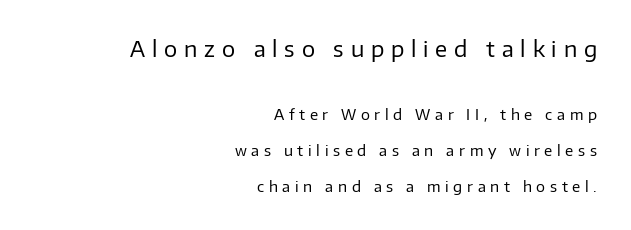
Q: Is the text bold? A: No.
Q: Is the text italic (slanted)? A: No, it is upright.
Q: Is the text underlined? A: No.
Q: How is the paragraph aligned? A: Right-aligned.
Q: Is the spacing between letters normal or unusually wide? A: Unusually wide.
Q: Is the spacing between lines tight, normal or loose? A: Loose.
Q: Which block of text is set in a larger size, the first (top) or the second (bottom)? A: The first (top) one.
